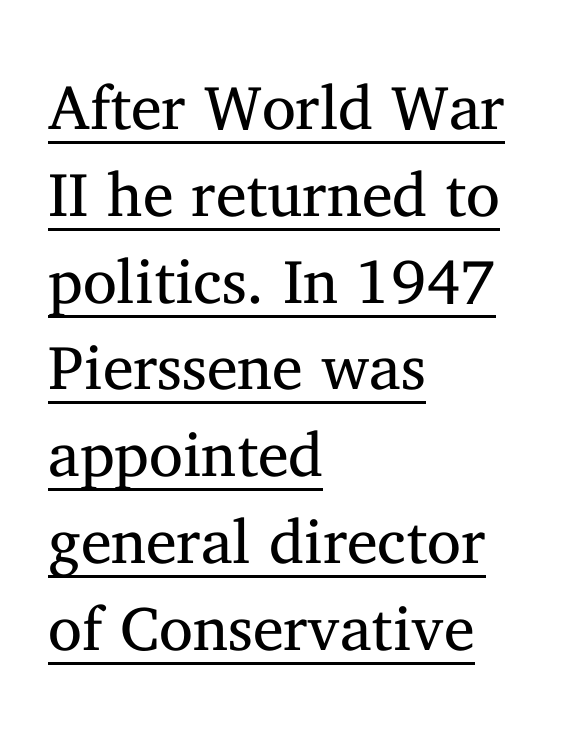
Q: Is the text bold? A: No.
Q: Is the text italic (slanted)? A: No, it is upright.
Q: Is the typeface a serif or a sans-serif typeface? A: Serif.
Q: Is the text underlined? A: Yes.
Q: How is the paragraph aligned? A: Left-aligned.
Q: Is the spacing between letters normal or unusually wide? A: Normal.
Q: Is the spacing between lines tight, normal or loose? A: Normal.
Q: Width (condensed, normal, or wide)? A: Normal.
Q: Stroke contrast? A: Medium.
Q: x-height? A: Medium.
Q: Monospaced? A: No.
